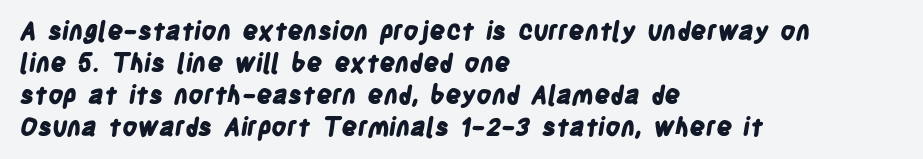
How are the letters spaced? Ordinarily, with no added tracking. Just letters on the line, the space beneath them empty. Compared with an ordinary text face, these strokes are far heavier — a full bold. All the whitespace from short lines collects on the right.
